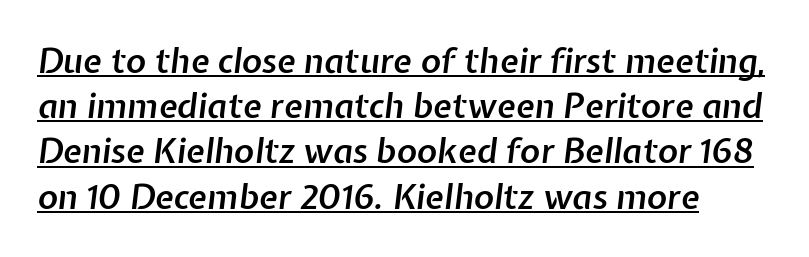
{"italic": "yes", "lean": "right", "slant_degrees": 7, "bold": "semi", "weight": "semibold", "width": "normal", "stroke_contrast": "low", "x_height": "medium", "monospaced": "no", "underline": "yes", "line_spacing": "normal", "line_spacing_ratio": 1.33, "letter_spacing": "normal", "letter_spacing_em": 0.0, "glyph_px": 34}
